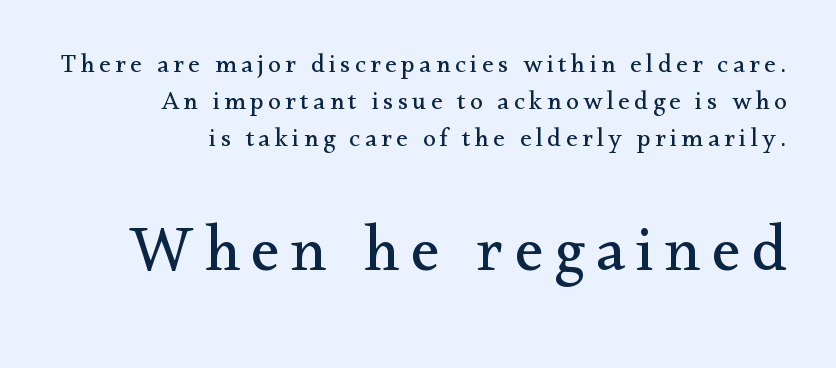
The image shows 65 px regular-weight serif type, upright; set right-aligned, normal line spacing (1.43x), not underlined; the second (bottom) block is 2.5x larger; medium stroke contrast and a small x-height.
